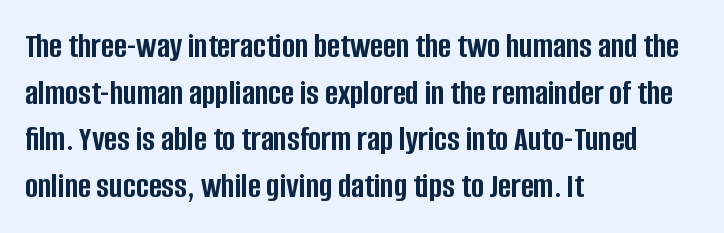
Q: Is the text bold? A: Yes.
Q: Is the text italic (slanted)? A: No, it is upright.
Q: Is the typeface a serif or a sans-serif typeface? A: Sans-serif.
Q: Is the text underlined? A: No.
Q: How is the paragraph aligned? A: Left-aligned.
Q: Is the spacing between letters normal or unusually wide? A: Normal.
Q: Is the spacing between lines tight, normal or loose? A: Normal.
Q: Width (condensed, normal, or wide)? A: Condensed.
Q: Stroke contrast? A: Low.
Q: x-height? A: Large.
Q: Monospaced? A: No.
